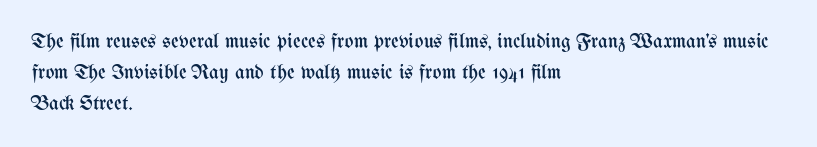
The image shows 21 px text type, upright; set left-aligned, normal line spacing (1.47x), normal letter spacing, not underlined.
